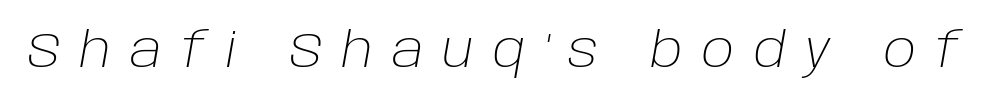
It's the slanting kind of type. The horizontal fit of the characters is loose and conspicuously gappy. Do the characters align in a grid? No, the font is proportional. Weight: not bold — regular or lighter. Nobody drew a line under any word here.
